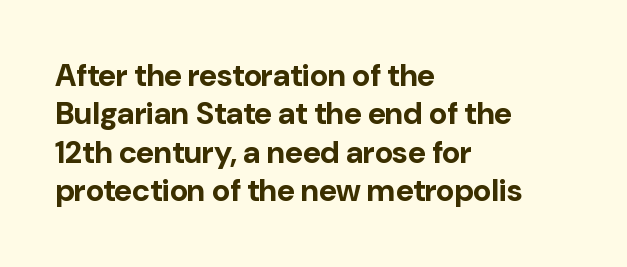
The image shows 31 px bold sans-serif type, upright; set left-aligned, line spacing 1.24x, normal letter spacing, not underlined; low stroke contrast and a medium x-height.
